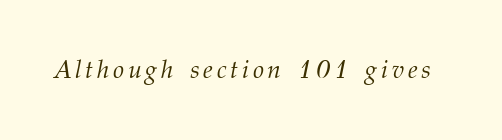
Q: Is the text bold? A: No.
Q: Is the text italic (slanted)? A: Yes, it leans right by about 12 degrees.
Q: Is the text underlined? A: No.
